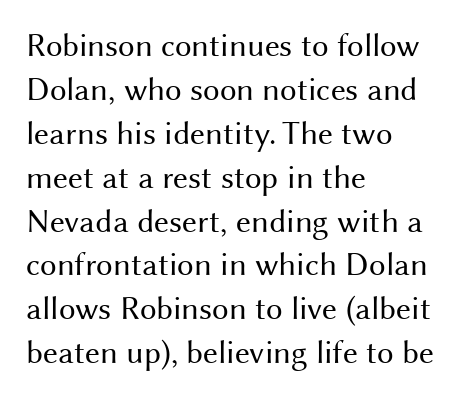
Grotesque or geometric, the face here clearly has no serifs. Where is the straight margin? On the left. A quiet, ordinary-to-light weight characterises the typeface. Letters rest on an invisible, unmarked baseline. Caption: standard tracking, unaltered. In terms of posture, this sample is upright.
